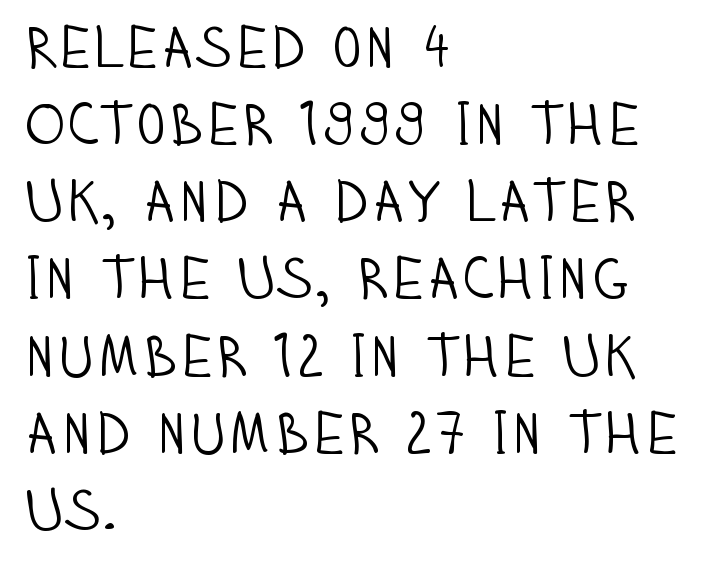
The image shows 58 px light, condensed sans-serif type, upright; set left-aligned, normal line spacing (1.33x), normal letter spacing, not underlined; low stroke contrast and a large x-height.
